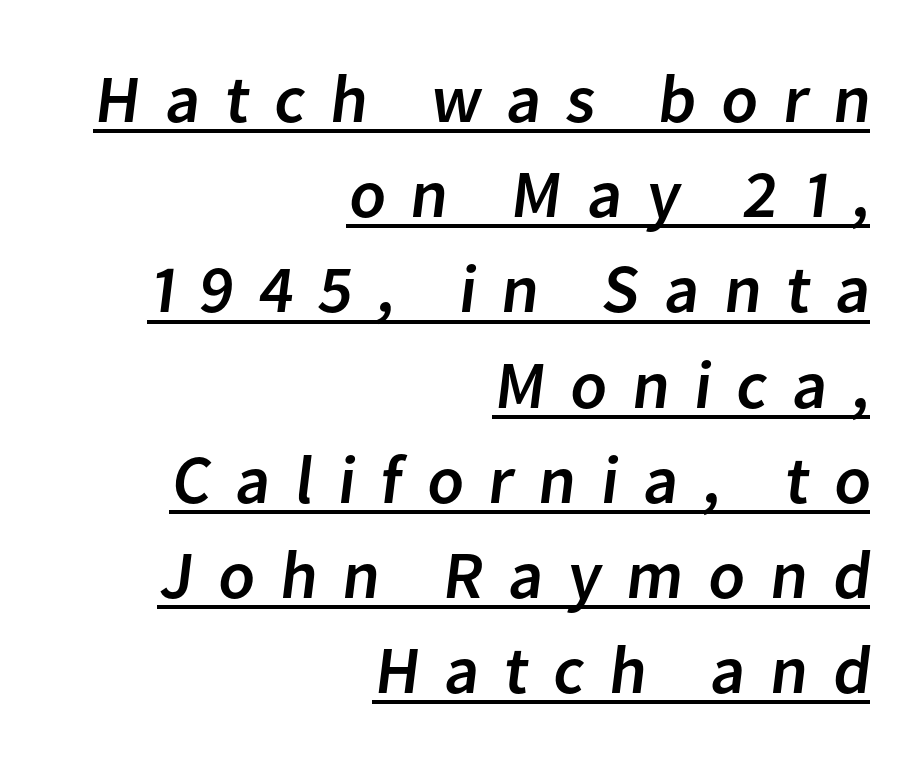
The image shows 68 px sans-serif type; set right-aligned, normal line spacing (1.4x), unusually wide letter spacing (+0.36 em), underlined; low stroke contrast and a medium x-height.
